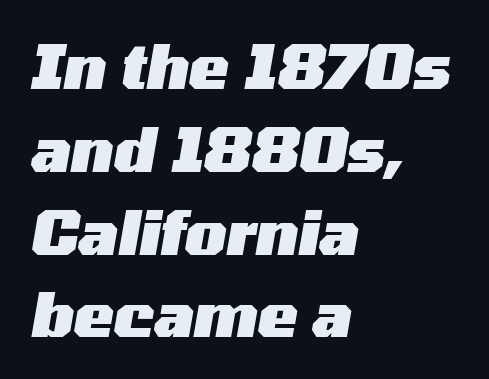
The passage shown is typed in a proportional face where columns would drift. The face used here has a pronounced slope to its letters. Visually the block forms a straight wall on the left and a jagged coastline on the right. The face used here has the dense, thick strokes of a bold. In terms of leading, this rendering sits right in the middle.
